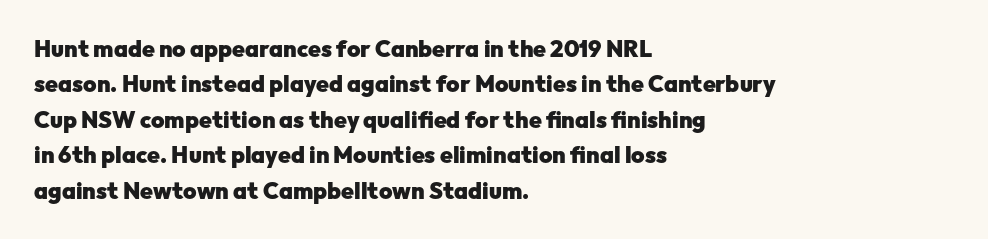
The image shows 23 px bold type, upright; set left-aligned, normal line spacing (1.54x), normal letter spacing, not underlined.
